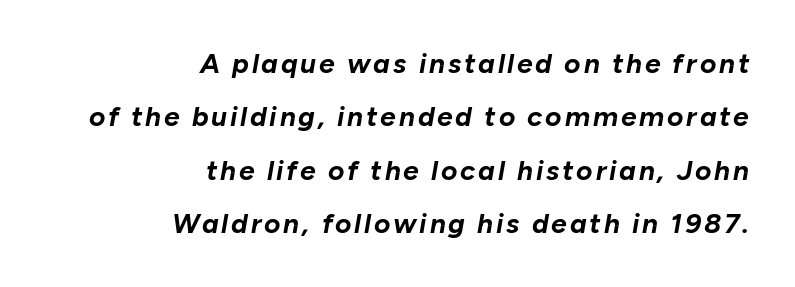
The space between consecutive lines is lavish. Think of a printed novel: that variable character pitch is what you see here. Heavy-handed strokes throughout: this text is bold. Nobody drew a line under any word here.
